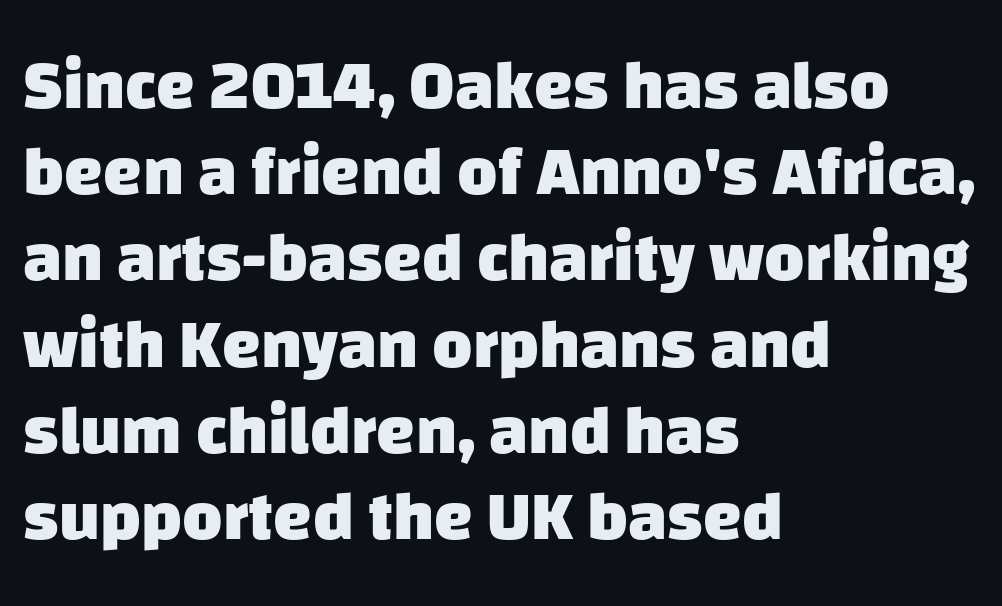
{"serif": "no", "bold": "yes", "weight": "heavy", "width": "normal", "stroke_contrast": "low", "x_height": "large", "monospaced": "no", "underline": "no", "align": "left", "line_spacing": "normal", "line_spacing_ratio": 1.25, "letter_spacing": "normal", "letter_spacing_em": 0.0, "glyph_px": 69}
